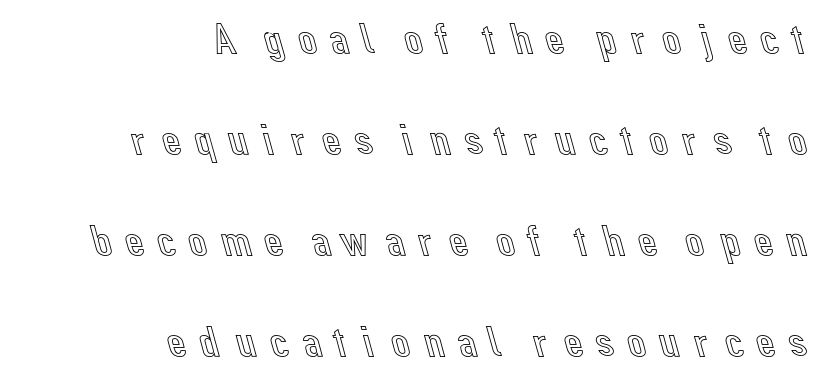
{"width": "normal", "x_height": "medium", "monospaced": "no", "underline": "no", "align": "right", "line_spacing": "loose", "line_spacing_ratio": 2.35, "letter_spacing": "wide", "letter_spacing_em": 0.2, "glyph_px": 43}
